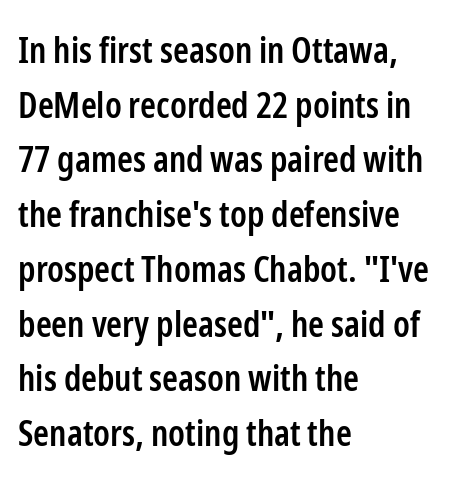
The image shows 36 px semibold, condensed sans-serif type, upright; set left-aligned, normal line spacing (1.52x), normal letter spacing, not underlined; low stroke contrast and a medium x-height.
